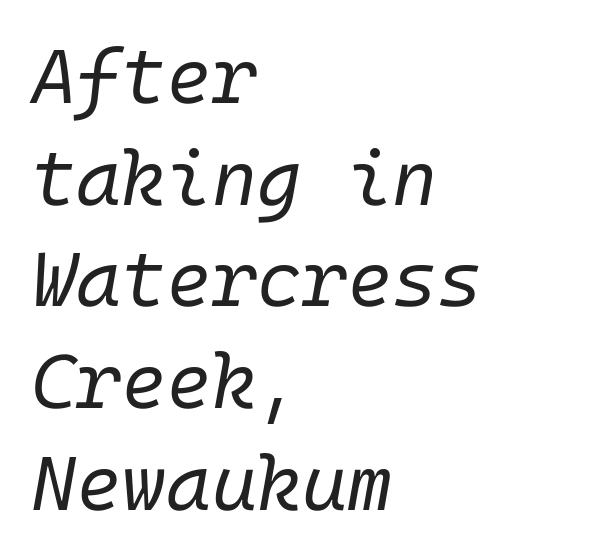
The image shows 77 px regular-weight type, italic (leaning right); set left-aligned, normal line spacing (1.32x), normal letter spacing, not underlined; low stroke contrast and a medium x-height.
